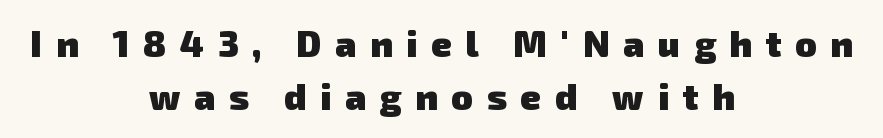
The font is running at its bold setting. This sample uses a sans-serif face. Tracking value appears strongly positive — letters spread wide. Do the characters align in a grid? No, the font is proportional.
